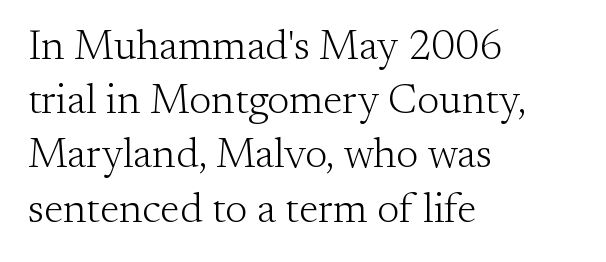
Style check: upright. Weight: not bold — regular or lighter. Honestly, there is no underline to notice here at all. The typeface chosen for these lines features serifs.
